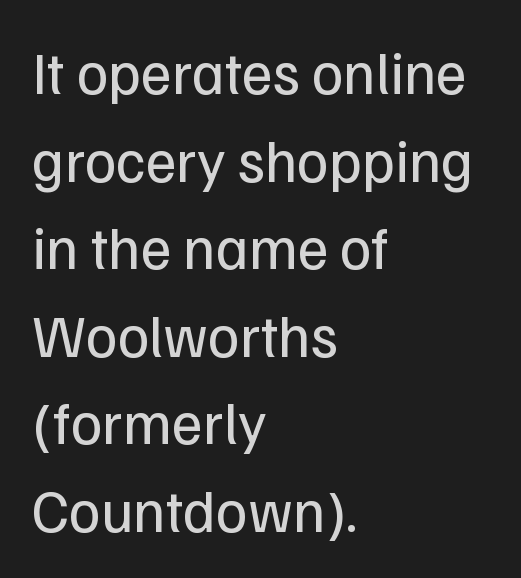
{"serif": "no", "italic": "no", "bold": "no", "weight": "regular", "width": "normal", "stroke_contrast": "low", "x_height": "medium", "monospaced": "no", "underline": "no", "align": "left", "line_spacing": "normal", "line_spacing_ratio": 1.46, "letter_spacing": "normal", "letter_spacing_em": 0.0, "glyph_px": 60}
